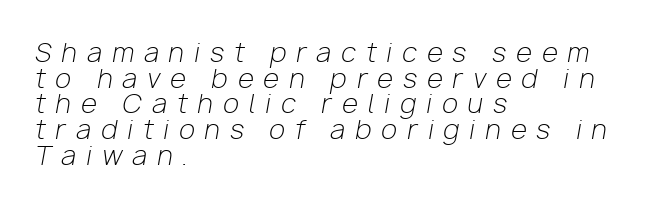
{"italic": "yes", "lean": "right", "slant_degrees": 10, "bold": "no", "underline": "no", "align": "left", "line_spacing": "tight", "line_spacing_ratio": 0.99, "letter_spacing": "wide", "letter_spacing_em": 0.39, "glyph_px": 26}
